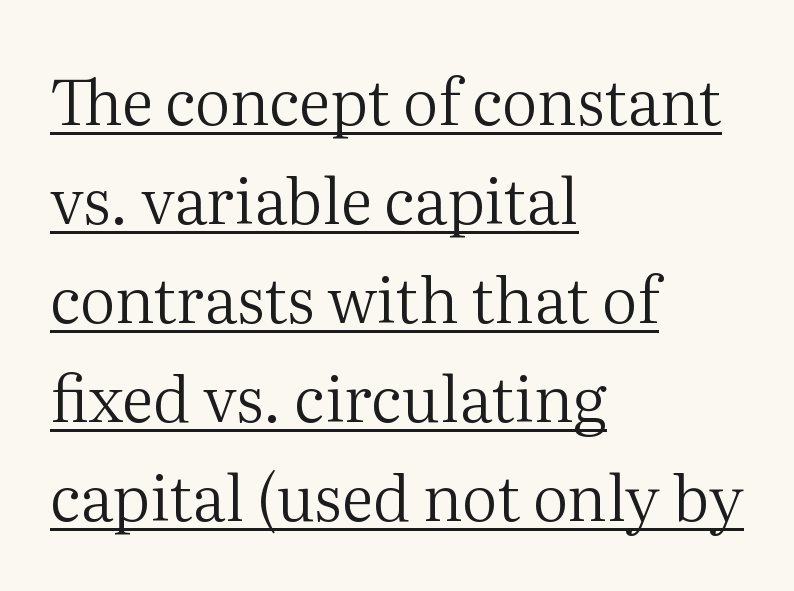
The image shows 63 px regular-weight serif type, upright; set left-aligned, normal line spacing (1.57x), normal letter spacing, underlined; medium stroke contrast and a medium x-height.
